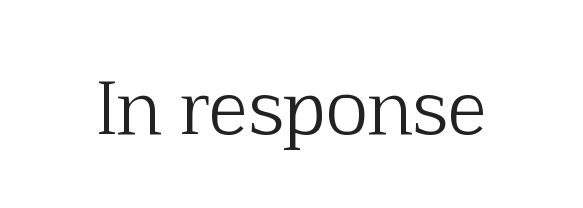
{"serif": "yes", "italic": "no", "bold": "no", "weight": "light", "width": "normal", "stroke_contrast": "low", "x_height": "medium", "monospaced": "no", "underline": "no", "letter_spacing": "normal", "letter_spacing_em": 0.0, "glyph_px": 73}
